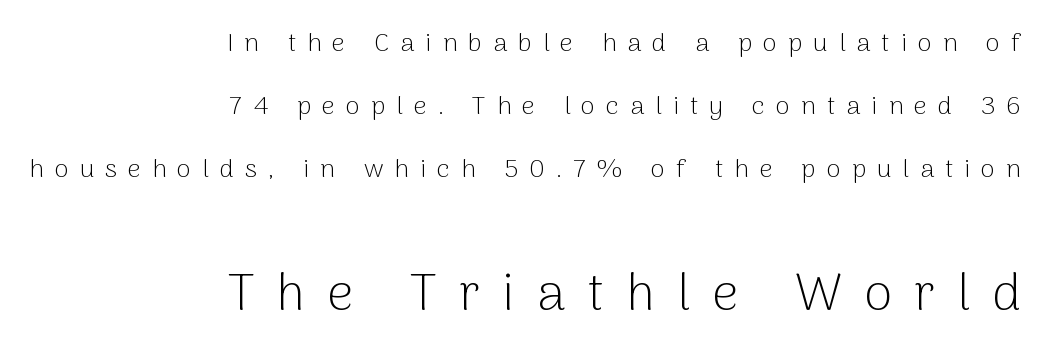
The glyphs are unaccompanied by any horizontal stroke below them. Caption: upper text group reduced, lower text group enlarged. Students, observe: this is what heavily led, spacious text looks like. Grotesque or geometric, the face here clearly has no serifs. You could not count columns in this text — the font is proportionally spaced.
